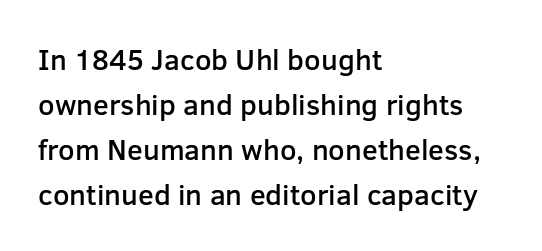
{"serif": "no", "italic": "no", "bold": "semi", "weight": "semibold", "width": "normal", "stroke_contrast": "low", "x_height": "medium", "monospaced": "no", "underline": "no", "align": "left", "line_spacing": "normal", "line_spacing_ratio": 1.55, "letter_spacing": "normal", "letter_spacing_em": 0.0, "glyph_px": 29}
